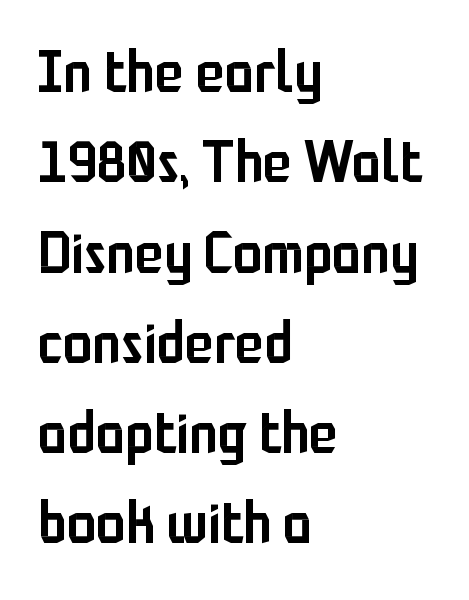
Notice the strokes are somewhat thickened but not fully heavy: this is a semibold. If you drew a ruler down the left edge, every line would touch it. The space between consecutive lines is moderate. Descenders hang freely into open space.
